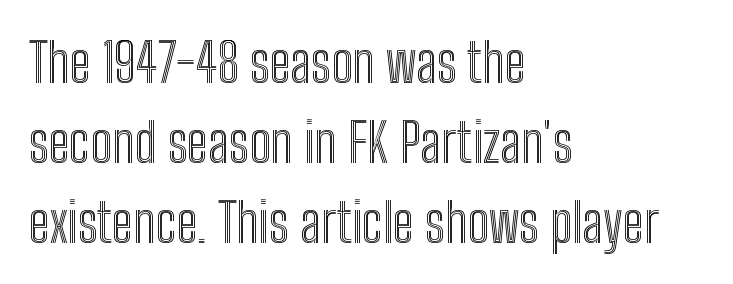
Q: Is the text italic (slanted)? A: No, it is upright.
Q: Is the text underlined? A: No.
Q: How is the paragraph aligned? A: Left-aligned.
Q: Is the spacing between letters normal or unusually wide? A: Normal.
Q: Is the spacing between lines tight, normal or loose? A: Normal.
Q: Width (condensed, normal, or wide)? A: Condensed.
Q: x-height? A: Medium.
Q: Monospaced? A: No.
